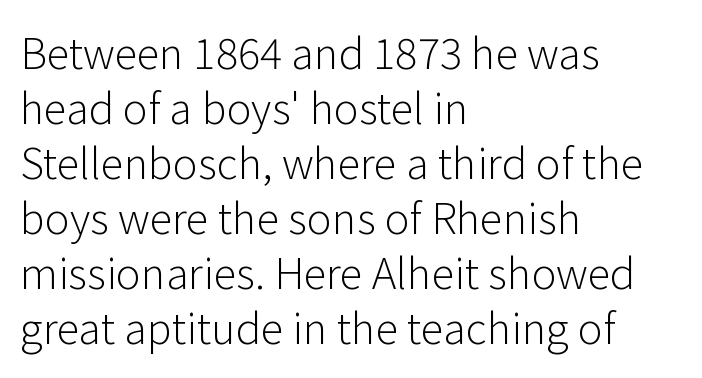
Q: Is the text bold? A: No.
Q: Is the text italic (slanted)? A: No, it is upright.
Q: Is the typeface a serif or a sans-serif typeface? A: Sans-serif.
Q: Is the text underlined? A: No.
Q: How is the paragraph aligned? A: Left-aligned.
Q: Is the spacing between letters normal or unusually wide? A: Normal.
Q: Is the spacing between lines tight, normal or loose? A: Normal.
Q: Width (condensed, normal, or wide)? A: Normal.
Q: Stroke contrast? A: Low.
Q: x-height? A: Medium.
Q: Monospaced? A: No.
